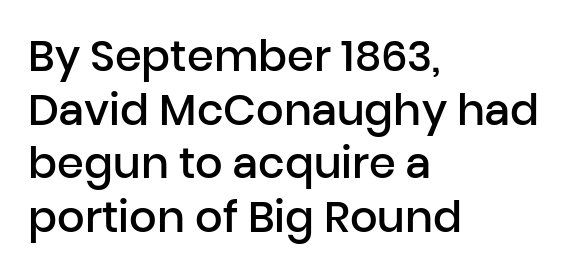
The image shows 43 px semibold sans-serif type, upright; set left-aligned, normal line spacing (1.25x), normal letter spacing, not underlined; low stroke contrast and a medium x-height.
